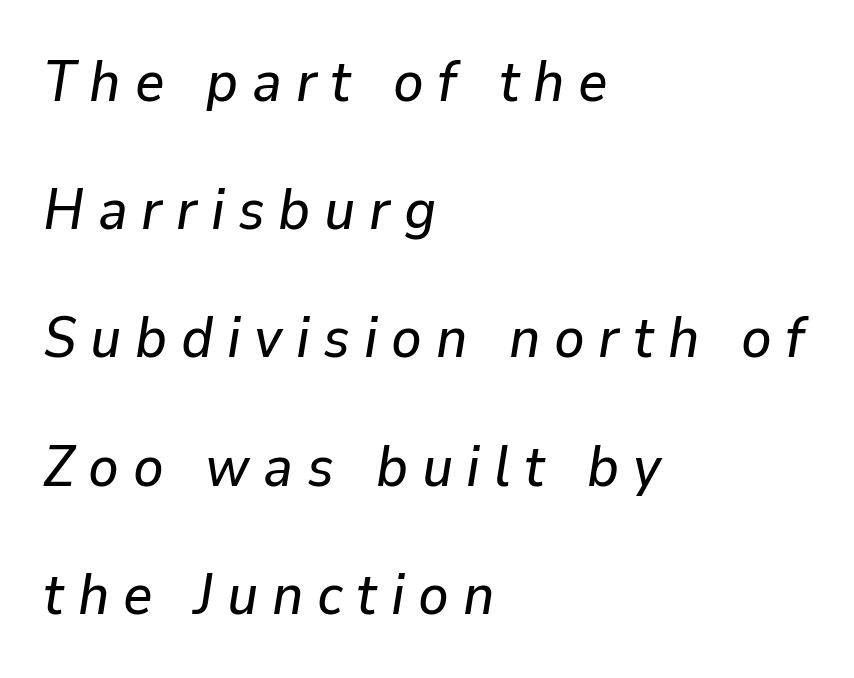
The image shows 57 px text type, italic (leaning right); set left-aligned, loose line spacing (2.25x), unusually wide letter spacing (+0.24 em), not underlined; low stroke contrast and a medium x-height.
